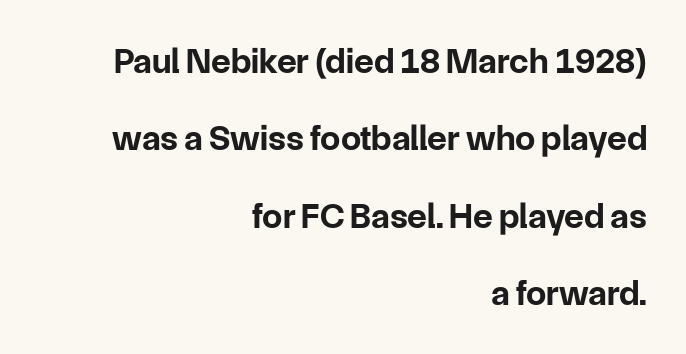
The image shows 36 px bold sans-serif type, upright; set right-aligned, loose line spacing (2.15x), normal letter spacing, not underlined; low stroke contrast and a medium x-height.
